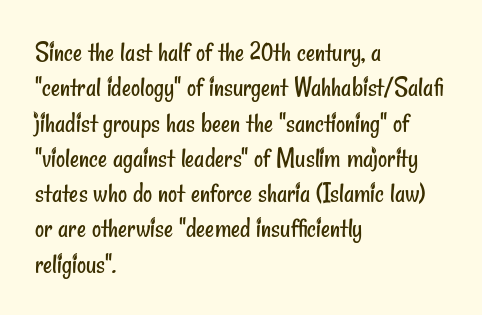
The image shows 28 px regular-weight, condensed sans-serif type; set left-aligned, normal line spacing (1.26x), normal letter spacing, not underlined; low stroke contrast and a small x-height.
